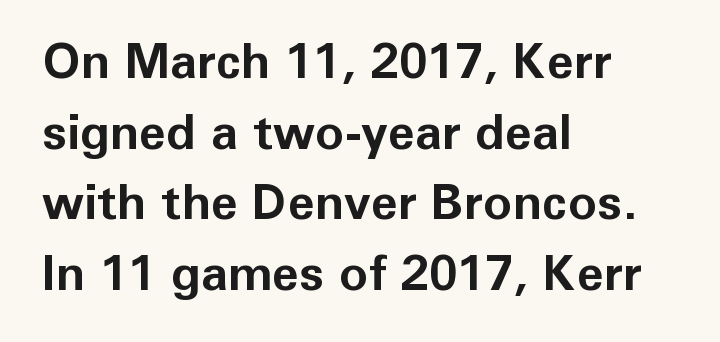
Q: Is the text bold? A: Yes.
Q: Is the text italic (slanted)? A: No, it is upright.
Q: Is the typeface a serif or a sans-serif typeface? A: Sans-serif.
Q: Is the text underlined? A: No.
Q: How is the paragraph aligned? A: Left-aligned.
Q: Is the spacing between letters normal or unusually wide? A: Normal.
Q: Is the spacing between lines tight, normal or loose? A: Normal.
Q: Width (condensed, normal, or wide)? A: Normal.
Q: Stroke contrast? A: Low.
Q: x-height? A: Medium.
Q: Monospaced? A: No.
